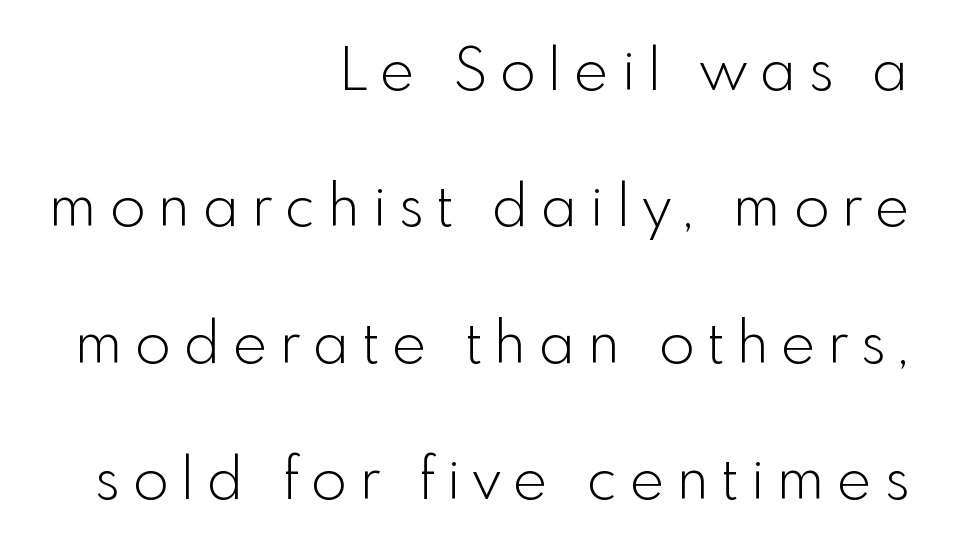
Q: Is the text bold? A: No.
Q: Is the text italic (slanted)? A: No, it is upright.
Q: Is the typeface a serif or a sans-serif typeface? A: Sans-serif.
Q: Is the text underlined? A: No.
Q: How is the paragraph aligned? A: Right-aligned.
Q: Is the spacing between letters normal or unusually wide? A: Unusually wide.
Q: Is the spacing between lines tight, normal or loose? A: Loose.
Q: Width (condensed, normal, or wide)? A: Normal.
Q: x-height? A: Small.
Q: Monospaced? A: No.
